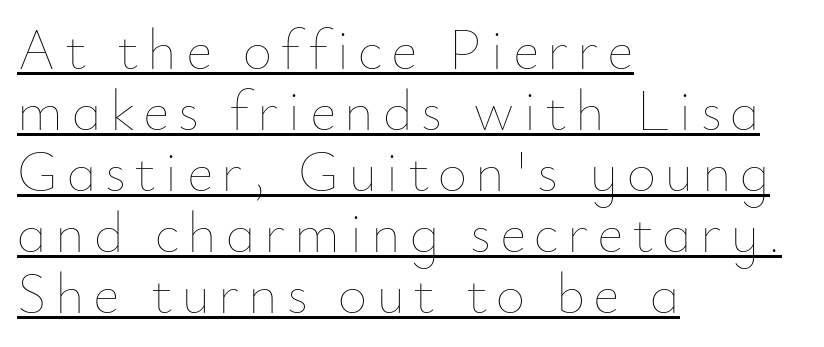
{"italic": "no", "bold": "no", "weight": "thin", "width": "normal", "stroke_contrast": "low", "x_height": "small", "monospaced": "no", "underline": "yes", "align": "left", "line_spacing": "tight", "line_spacing_ratio": 1.07, "glyph_px": 57}
